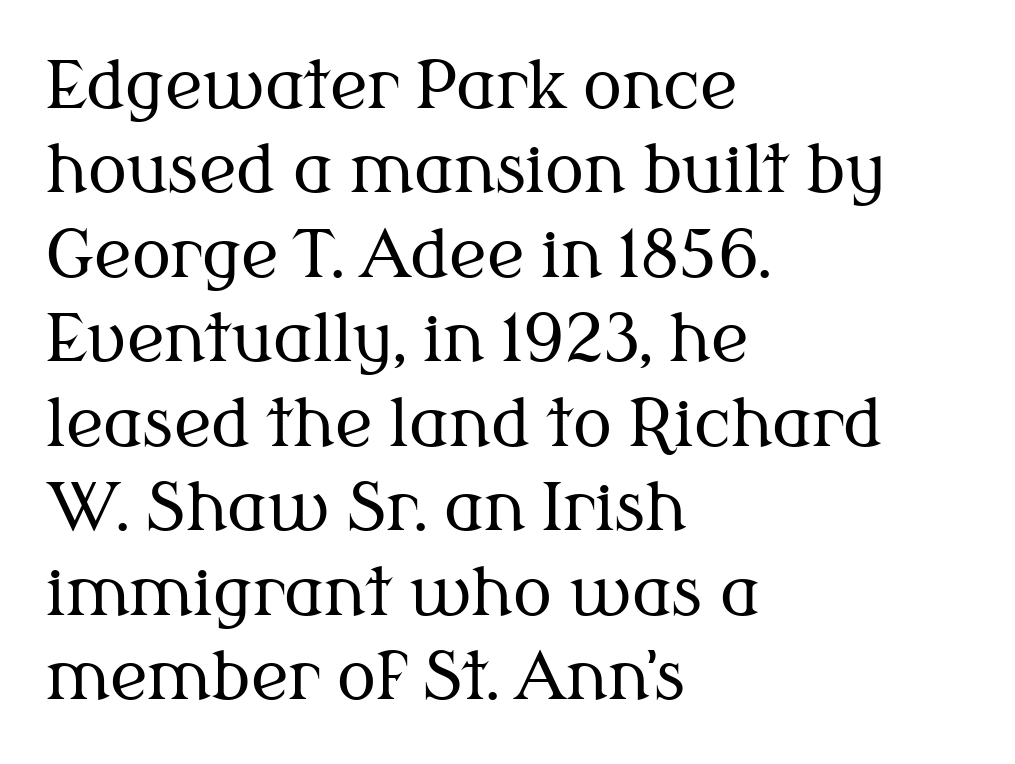
{"serif": "yes", "italic": "no", "bold": "no", "weight": "regular", "width": "normal", "stroke_contrast": "medium", "x_height": "medium", "monospaced": "no", "underline": "no", "align": "left", "line_spacing": "normal", "line_spacing_ratio": 1.3, "letter_spacing": "normal", "letter_spacing_em": 0.0, "glyph_px": 65}
